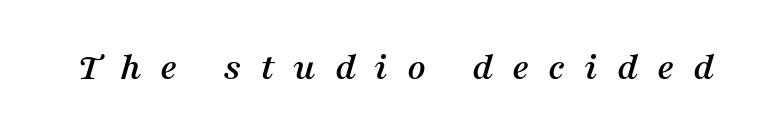
Q: Is the text italic (slanted)? A: Yes, it leans right by about 16 degrees.
Q: Is the typeface a serif or a sans-serif typeface? A: Serif.
Q: Is the text underlined? A: No.
Q: Is the spacing between letters normal or unusually wide? A: Unusually wide.
Q: Width (condensed, normal, or wide)? A: Normal.
Q: Stroke contrast? A: Medium.
Q: x-height? A: Medium.
Q: Monospaced? A: No.
